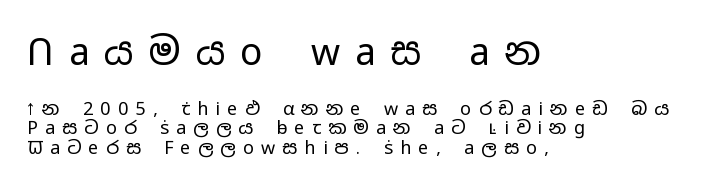
Here the designer chose a conventional face with non-uniform glyph widths. Here the glyphs are tracked loosely, breaking word shapes into spaced letters. The strokes are not fattened; the text isn't bold. Very little white space separates one row of letters from the next. Clear beneath every line of the passage. Posture: vertical.
